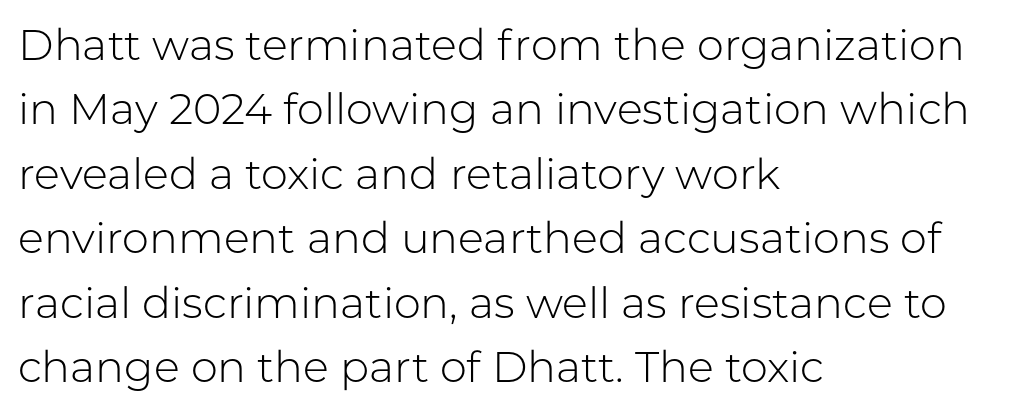
The image shows 43 px light sans-serif type, upright; set left-aligned, normal line spacing (1.5x), normal letter spacing, not underlined; low stroke contrast and a medium x-height.
